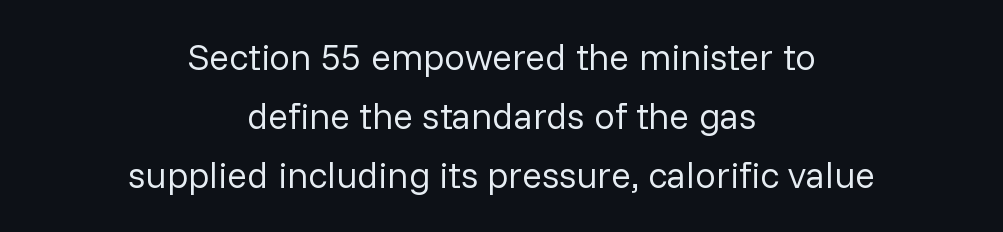
The string is rendered with underlining switched off. Nothing heavy about these letters — not bold at all. Each letter's strokes conclude bluntly, with no projecting serifs. The block of text has a typical density, with ordinary space between rows.
